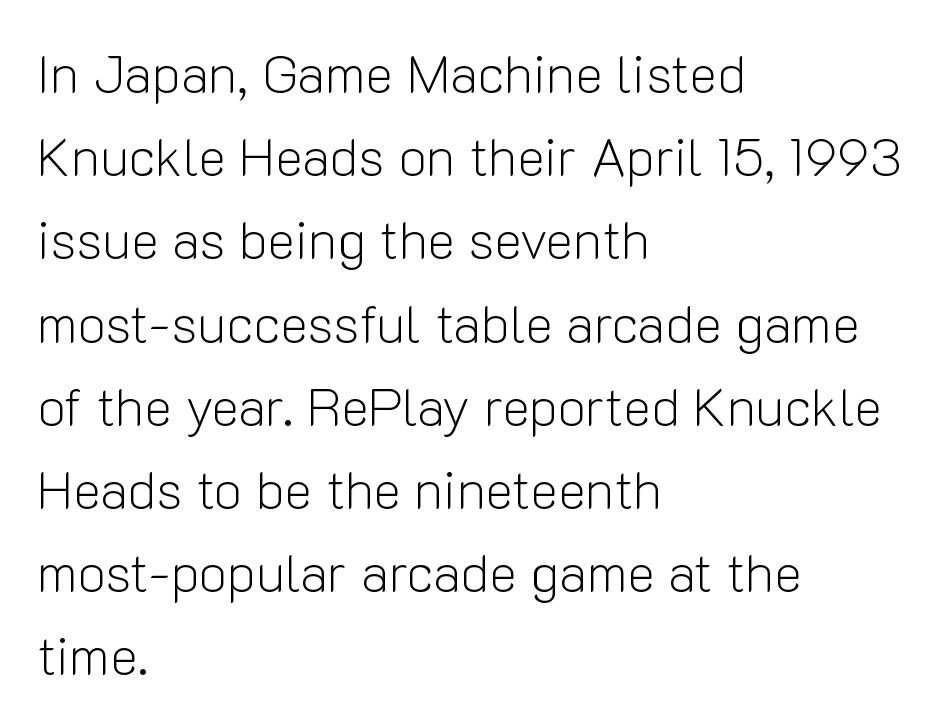
Q: Is the text bold? A: No.
Q: Is the text italic (slanted)? A: No, it is upright.
Q: Is the typeface a serif or a sans-serif typeface? A: Sans-serif.
Q: Is the text underlined? A: No.
Q: How is the paragraph aligned? A: Left-aligned.
Q: Is the spacing between letters normal or unusually wide? A: Normal.
Q: Is the spacing between lines tight, normal or loose? A: Normal.
Q: Width (condensed, normal, or wide)? A: Normal.
Q: Stroke contrast? A: Low.
Q: x-height? A: Medium.
Q: Monospaced? A: No.
